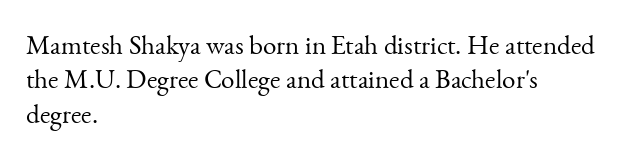
The image shows 27 px text type, upright; set left-aligned, normal line spacing (1.27x), normal letter spacing, not underlined.
